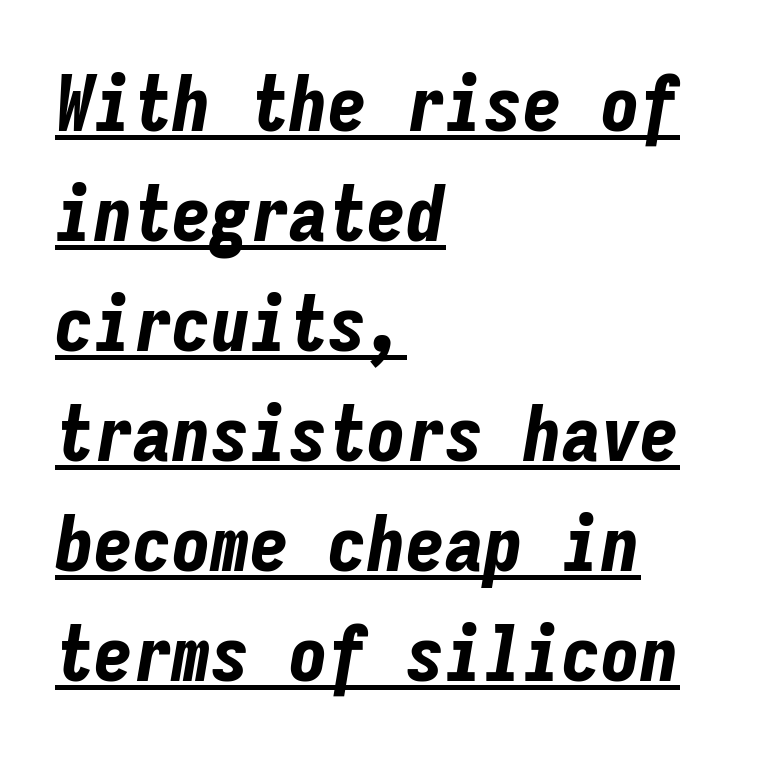
What decoration does the sample have? An underline. The passage shown is typed in a monospace face where columns stay perfectly aligned. Teacher's note: observe the even left margin — that is flush-left alignment. These lines keep a tight, regular rhythm from letter to letter. Emphasis-style slanted type is in use.
